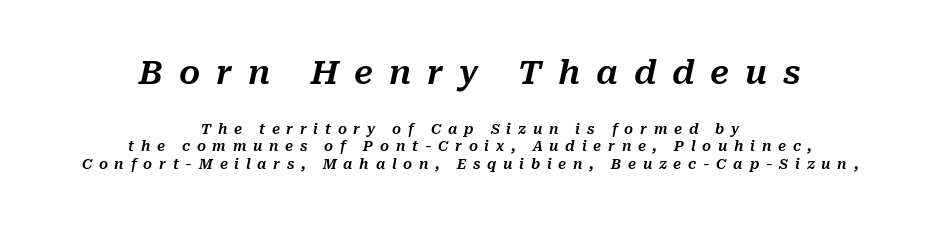
The image shows 33 px text type, italic (leaning right); set centered, normal line spacing (1.25x), unusually wide letter spacing (+0.48 em), not underlined; the first (top) block is 2.36x larger; medium stroke contrast and a medium x-height.
